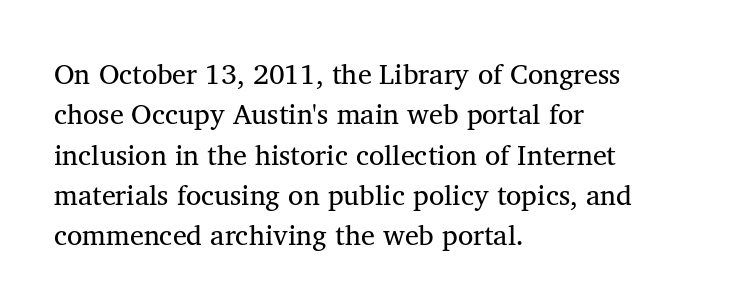
The image shows 28 px regular-weight serif type, upright; set left-aligned, normal line spacing (1.44x), normal letter spacing, not underlined; medium stroke contrast and a medium x-height.
